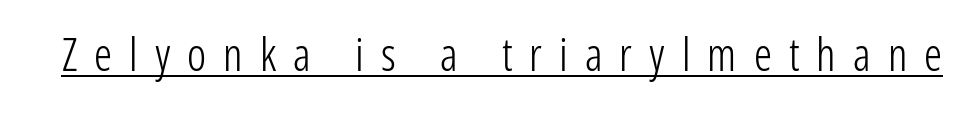
Nope, no serifs anywhere on these letters. No chunkiness to these letters — they're not bold. Each word looks stretched out because of the extra space between its letters. Spacing verdict: proportional, widths tailored to each character. If you drew a line through each stem, it would be perfectly vertical. The sample's only ornament is a line tracing under the words.
